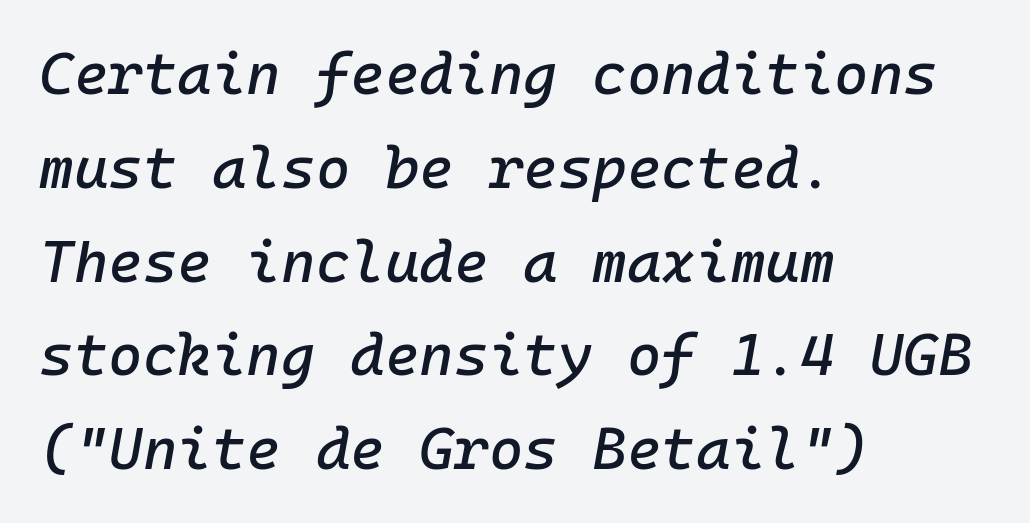
{"italic": "yes", "lean": "right", "slant_degrees": 10, "width": "normal", "stroke_contrast": "low", "x_height": "medium", "monospaced": "yes", "underline": "no", "align": "left", "line_spacing": "normal", "line_spacing_ratio": 1.59, "letter_spacing": "normal", "letter_spacing_em": 0.0, "glyph_px": 59}
